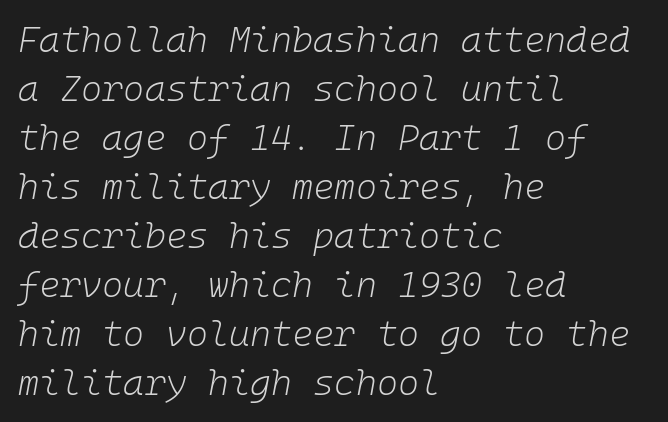
{"italic": "yes", "lean": "right", "slant_degrees": 10, "bold": "no", "weight": "light", "width": "normal", "stroke_contrast": "low", "x_height": "medium", "monospaced": "yes", "underline": "no", "align": "left", "line_spacing": "normal", "line_spacing_ratio": 1.36, "letter_spacing": "normal", "letter_spacing_em": 0.0, "glyph_px": 36}
